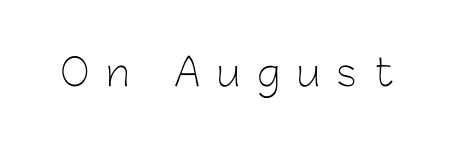
{"serif": "no", "italic": "no", "bold": "no", "weight": "light", "width": "normal", "stroke_contrast": "low", "x_height": "medium", "monospaced": "no", "underline": "no", "letter_spacing": "wide", "letter_spacing_em": 0.47, "glyph_px": 37}
